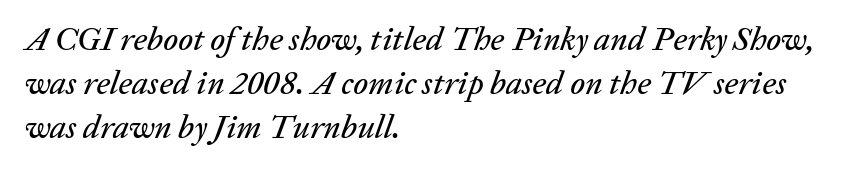
The image shows 33 px text type, italic (leaning right); set left-aligned, normal line spacing (1.34x), normal letter spacing, not underlined; low stroke contrast and a medium x-height.
